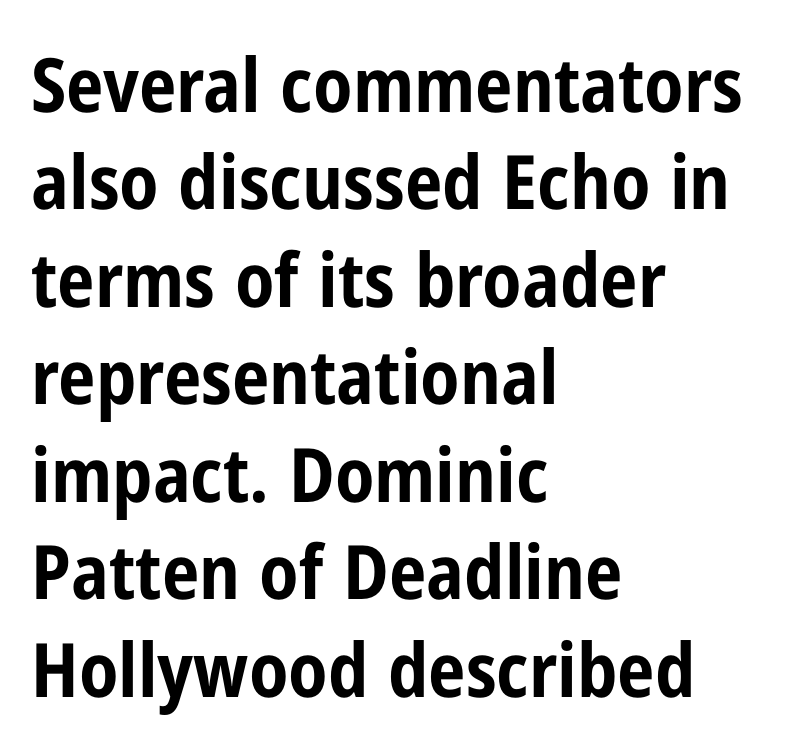
Q: Is the text bold? A: Yes.
Q: Is the text italic (slanted)? A: No, it is upright.
Q: Is the typeface a serif or a sans-serif typeface? A: Sans-serif.
Q: Is the text underlined? A: No.
Q: How is the paragraph aligned? A: Left-aligned.
Q: Is the spacing between letters normal or unusually wide? A: Normal.
Q: Is the spacing between lines tight, normal or loose? A: Normal.
Q: Width (condensed, normal, or wide)? A: Condensed.
Q: Stroke contrast? A: Low.
Q: x-height? A: Medium.
Q: Monospaced? A: No.
